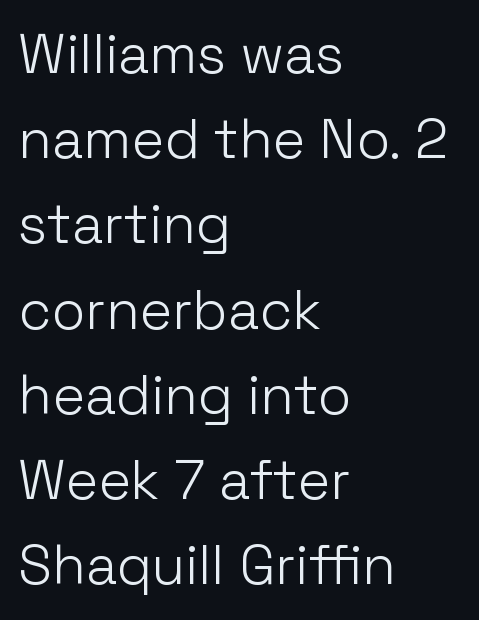
Note: no serifs on the glyphs. Descenders are the only things crossing below the line. Tracking here is standard; glyphs follow each other at the usual distance. Quick note: interline space is typical. The setting favours the left margin, as ordinary paragraphs usually do. The letterforms sit at book weight or below.
